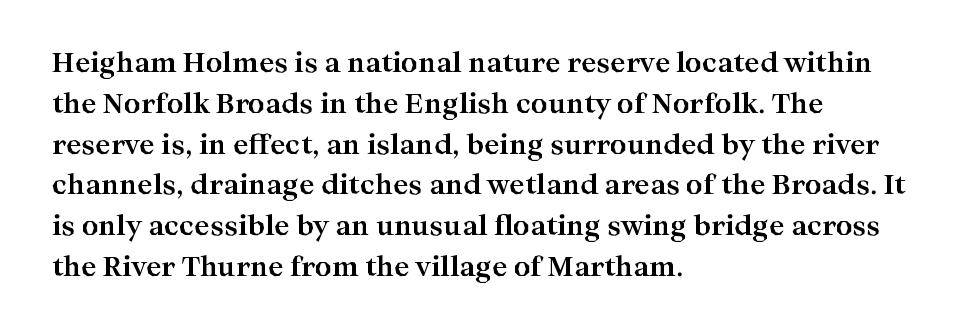
A dark, heavy texture on the line: the type is bold. Characters follow at the spacing the type designer built in. The designer left line spacing at the default. Unmarked baselines from the first word to the last. Posture: vertical.
